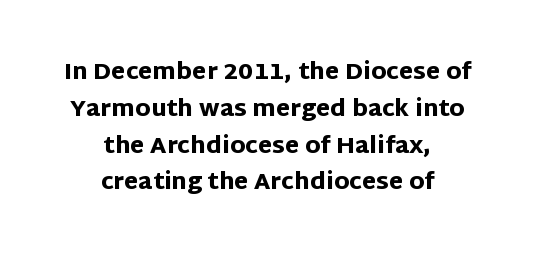
The image shows 23 px bold type, upright; set centered, normal line spacing (1.6x), normal letter spacing, not underlined.
